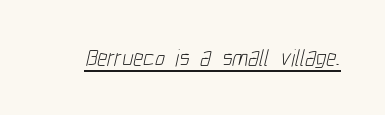
The image shows 24 px text type; set normal letter spacing, underlined.
